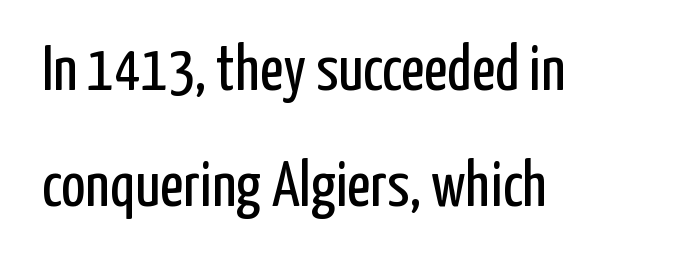
{"serif": "no", "italic": "no", "bold": "no", "weight": "regular", "width": "condensed", "stroke_contrast": "low", "x_height": "medium", "monospaced": "no", "underline": "no", "align": "left", "line_spacing_ratio": 1.82, "letter_spacing": "normal", "letter_spacing_em": 0.0, "glyph_px": 64}
